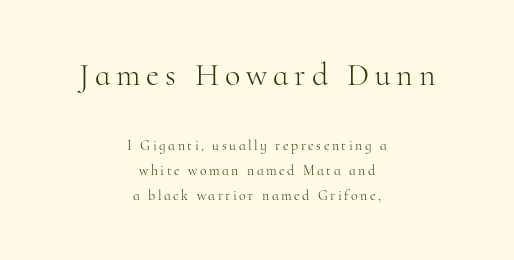
This is serif lettering, the kind often seen in printed books. The face used here is proportionally spaced, like ordinary book or web type. Ascenders rise straight up at ninety degrees. Stems here are at most as thick as an everyday book face. The gap between lines stays unmarked.
